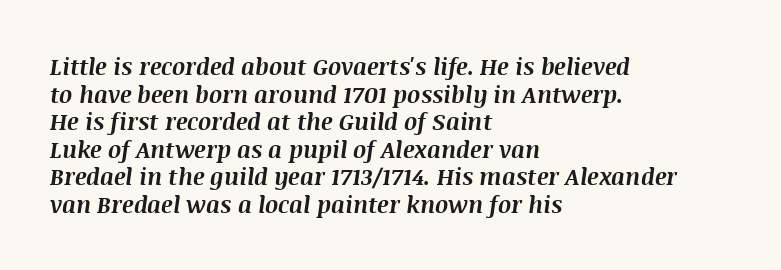
Compared with typical body copy, the letter spacing here is the same. The lines are quadded left. Strong, thick strokes mark this as bold type. The space directly below the letters is spotless.
